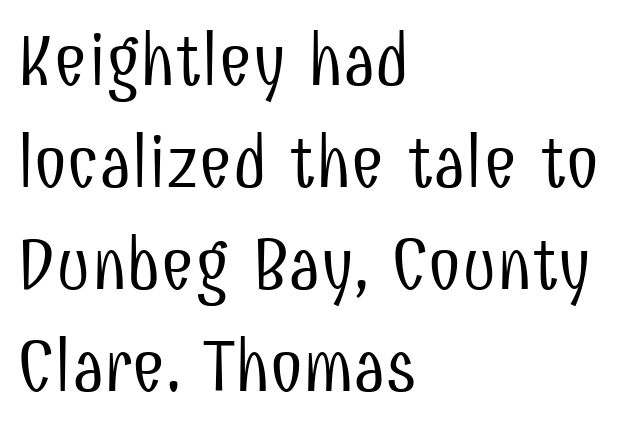
The image shows 74 px light, condensed sans-serif type, upright; set left-aligned, normal line spacing (1.38x), normal letter spacing, not underlined; low stroke contrast and a medium x-height.
